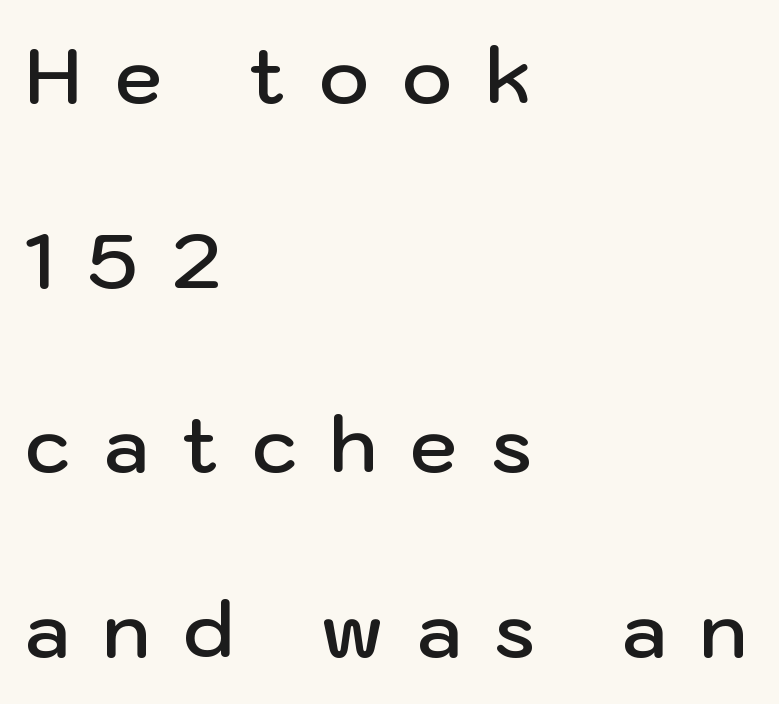
{"serif": "no", "italic": "no", "bold": "semi", "weight": "semibold", "width": "normal", "stroke_contrast": "low", "x_height": "medium", "monospaced": "no", "underline": "no", "align": "left", "line_spacing": "loose", "line_spacing_ratio": 2.43, "letter_spacing": "wide", "letter_spacing_em": 0.44, "glyph_px": 76}
